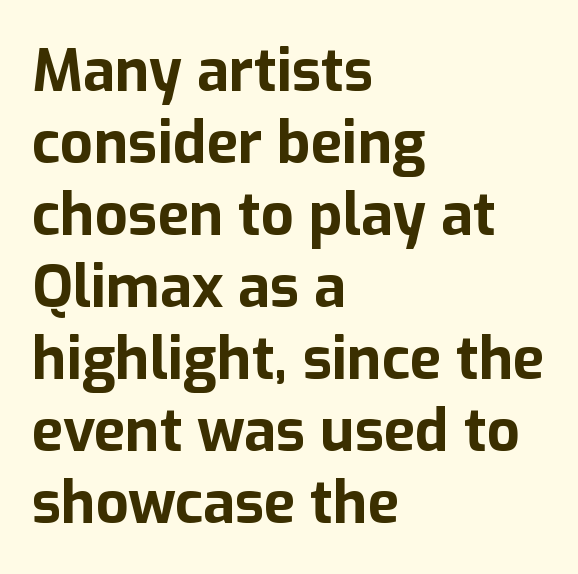
{"serif": "no", "italic": "no", "bold": "yes", "weight": "bold", "width": "normal", "stroke_contrast": "low", "x_height": "medium", "monospaced": "no", "underline": "no", "align": "left", "line_spacing_ratio": 1.24, "letter_spacing": "normal", "letter_spacing_em": 0.0, "glyph_px": 58}
